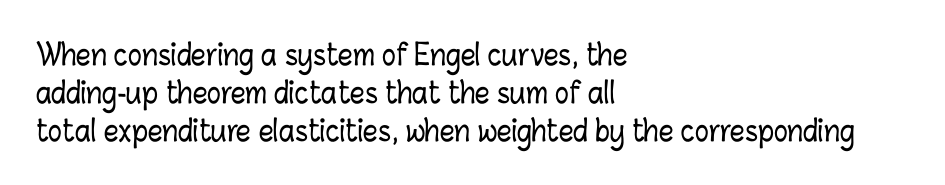
The image shows 29 px condensed type, upright; set left-aligned, normal line spacing (1.31x), normal letter spacing, not underlined; low stroke contrast and a medium x-height.
